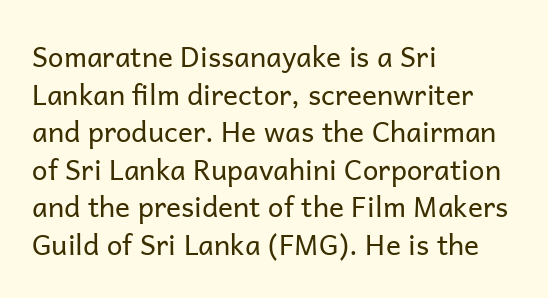
Q: Is the text bold? A: No.
Q: Is the text italic (slanted)? A: No, it is upright.
Q: Is the typeface a serif or a sans-serif typeface? A: Sans-serif.
Q: Is the text underlined? A: No.
Q: How is the paragraph aligned? A: Left-aligned.
Q: Is the spacing between letters normal or unusually wide? A: Normal.
Q: Is the spacing between lines tight, normal or loose? A: Normal.
Q: Width (condensed, normal, or wide)? A: Normal.
Q: Stroke contrast? A: Low.
Q: x-height? A: Medium.
Q: Monospaced? A: No.
